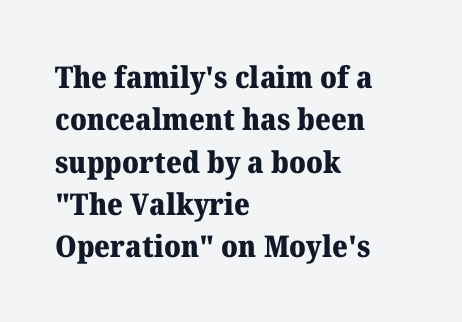
Q: Is the text bold? A: Yes.
Q: Is the text italic (slanted)? A: No, it is upright.
Q: Is the typeface a serif or a sans-serif typeface? A: Serif.
Q: Is the text underlined? A: No.
Q: How is the paragraph aligned? A: Left-aligned.
Q: Is the spacing between letters normal or unusually wide? A: Normal.
Q: Is the spacing between lines tight, normal or loose? A: Normal.
Q: Width (condensed, normal, or wide)? A: Normal.
Q: Stroke contrast? A: Medium.
Q: x-height? A: Medium.
Q: Monospaced? A: No.
